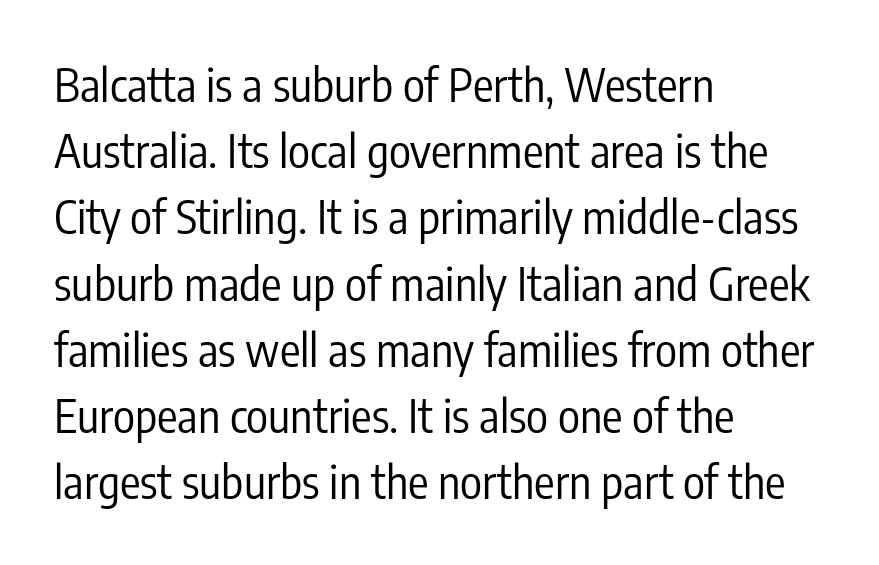
Q: Is the text bold? A: No.
Q: Is the text italic (slanted)? A: No, it is upright.
Q: Is the typeface a serif or a sans-serif typeface? A: Sans-serif.
Q: Is the text underlined? A: No.
Q: How is the paragraph aligned? A: Left-aligned.
Q: Is the spacing between letters normal or unusually wide? A: Normal.
Q: Is the spacing between lines tight, normal or loose? A: Normal.
Q: Width (condensed, normal, or wide)? A: Condensed.
Q: Stroke contrast? A: Low.
Q: x-height? A: Medium.
Q: Monospaced? A: No.
